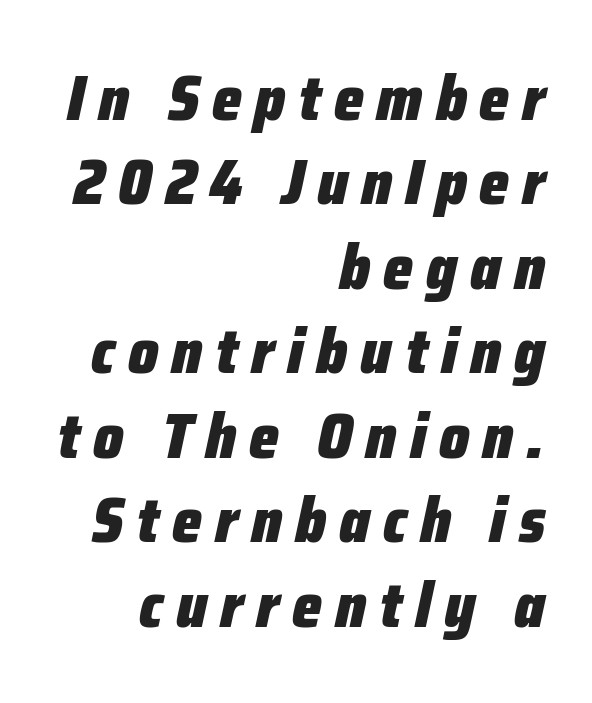
The image shows 64 px heavy, condensed type, italic (leaning right); set right-aligned, normal line spacing (1.32x), unusually wide letter spacing (+0.2 em), not underlined; low stroke contrast and a medium x-height.
